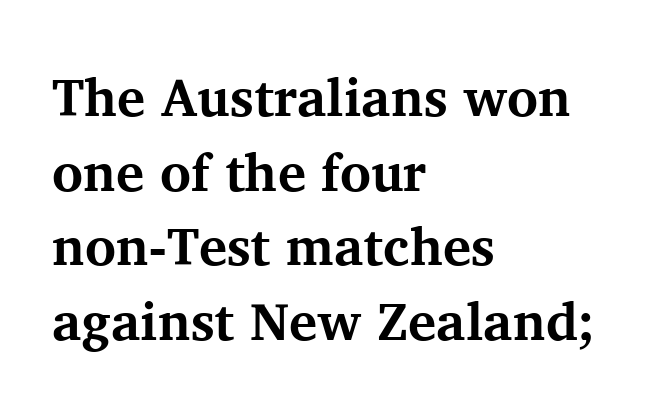
Q: Is the text bold? A: Yes.
Q: Is the text italic (slanted)? A: No, it is upright.
Q: Is the typeface a serif or a sans-serif typeface? A: Serif.
Q: Is the text underlined? A: No.
Q: How is the paragraph aligned? A: Left-aligned.
Q: Is the spacing between letters normal or unusually wide? A: Normal.
Q: Is the spacing between lines tight, normal or loose? A: Normal.
Q: Width (condensed, normal, or wide)? A: Normal.
Q: Stroke contrast? A: Medium.
Q: x-height? A: Medium.
Q: Monospaced? A: No.
